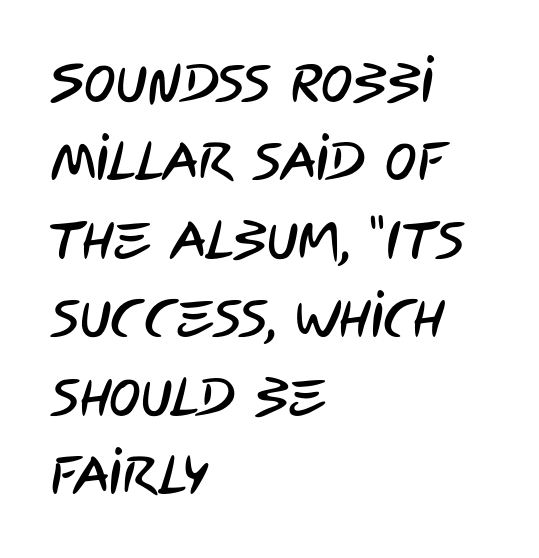
Q: Is the typeface a serif or a sans-serif typeface? A: Sans-serif.
Q: Is the text underlined? A: No.
Q: How is the paragraph aligned? A: Left-aligned.
Q: Is the spacing between letters normal or unusually wide? A: Normal.
Q: Is the spacing between lines tight, normal or loose? A: Normal.
Q: Width (condensed, normal, or wide)? A: Condensed.
Q: Stroke contrast? A: Low.
Q: x-height? A: Large.
Q: Monospaced? A: No.
